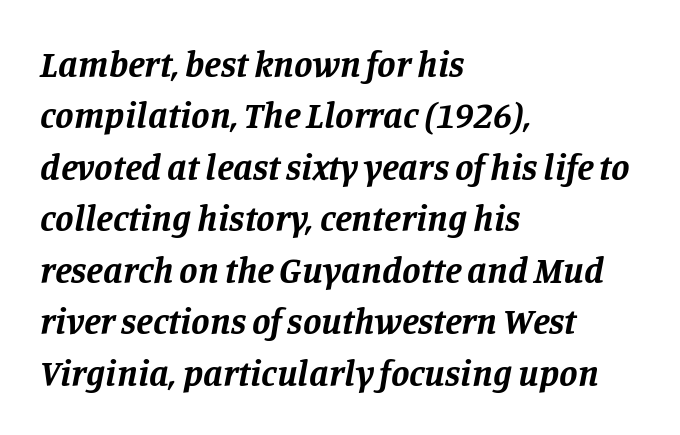
Q: Is the text bold? A: Yes.
Q: Is the text italic (slanted)? A: Yes, it leans right by about 11 degrees.
Q: Is the typeface a serif or a sans-serif typeface? A: Serif.
Q: Is the text underlined? A: No.
Q: How is the paragraph aligned? A: Left-aligned.
Q: Is the spacing between letters normal or unusually wide? A: Normal.
Q: Is the spacing between lines tight, normal or loose? A: Normal.
Q: Width (condensed, normal, or wide)? A: Normal.
Q: Stroke contrast? A: Low.
Q: x-height? A: Large.
Q: Monospaced? A: No.
